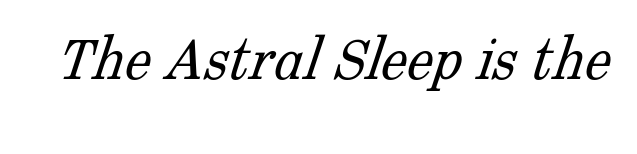
Q: Is the text bold? A: No.
Q: Is the typeface a serif or a sans-serif typeface? A: Serif.
Q: Is the text underlined? A: No.
Q: Is the spacing between letters normal or unusually wide? A: Normal.
Q: Width (condensed, normal, or wide)? A: Normal.
Q: Stroke contrast? A: Low.
Q: x-height? A: Medium.
Q: Monospaced? A: No.
